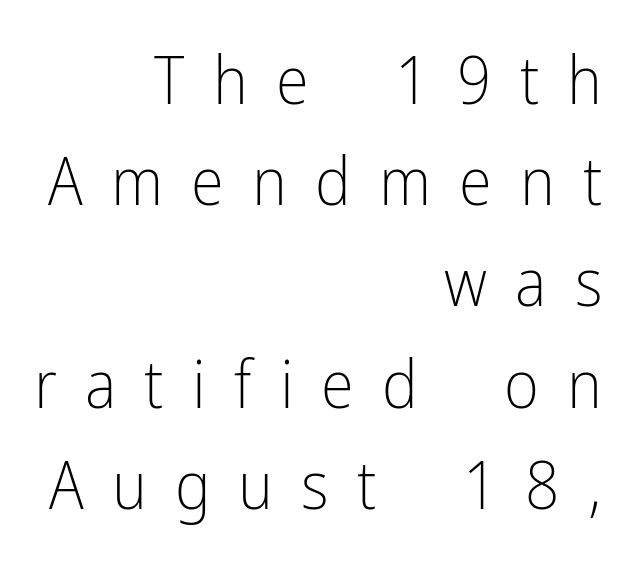
In terms of leading, this rendering sits right in the middle. Character widths vary here, with narrow letters taking less room than wide ones. Descender tails drop into unmarked territory. This sample uses expanded letter spacing, leaving extra air between glyphs. Ink coverage per letter is moderate at most. The setting favours the right margin, as signatures and pull-quotes sometimes do.
